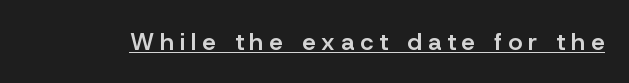
The sample has been set in demibold, a notch under bold. How are the letters spaced? Widely, with obvious added tracking. Like a heading marked for emphasis, these lines bear an underscore. You can tell it's not italic because the verticals are truly vertical.
